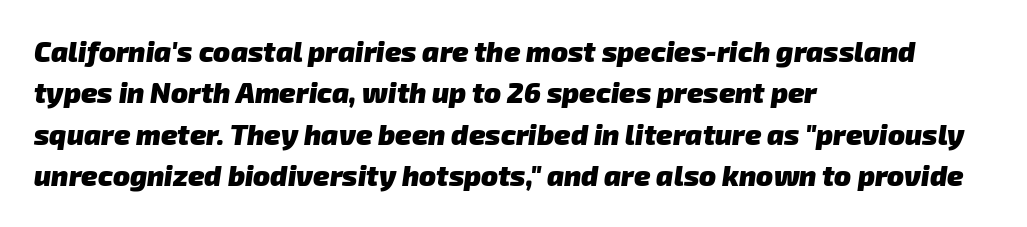
Q: Is the text bold? A: Yes.
Q: Is the typeface a serif or a sans-serif typeface? A: Sans-serif.
Q: Is the text underlined? A: No.
Q: How is the paragraph aligned? A: Left-aligned.
Q: Is the spacing between letters normal or unusually wide? A: Normal.
Q: Is the spacing between lines tight, normal or loose? A: Normal.
Q: Width (condensed, normal, or wide)? A: Normal.
Q: Stroke contrast? A: Low.
Q: x-height? A: Medium.
Q: Monospaced? A: No.
